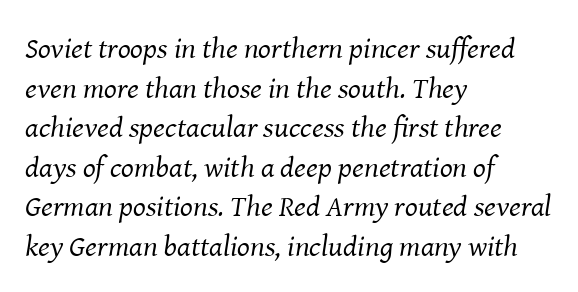
The image shows 30 px regular-weight serif type, italic (leaning right); set left-aligned, normal line spacing (1.32x), normal letter spacing, not underlined; medium stroke contrast and a medium x-height.
